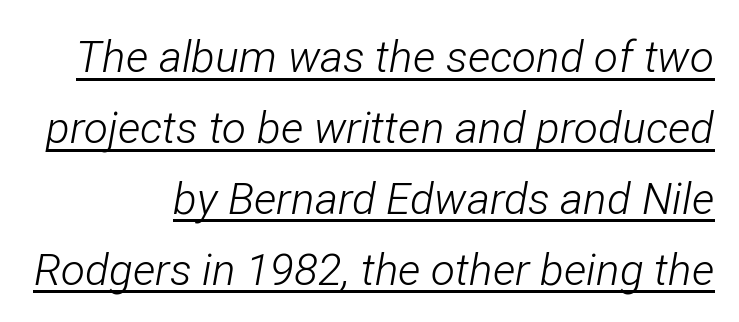
Q: Is the text bold? A: No.
Q: Is the text italic (slanted)? A: Yes, it leans right by about 12 degrees.
Q: Is the text underlined? A: Yes.
Q: Is the spacing between letters normal or unusually wide? A: Normal.
Q: Is the spacing between lines tight, normal or loose? A: Normal.
Q: Width (condensed, normal, or wide)? A: Condensed.
Q: Stroke contrast? A: Low.
Q: x-height? A: Medium.
Q: Monospaced? A: No.
